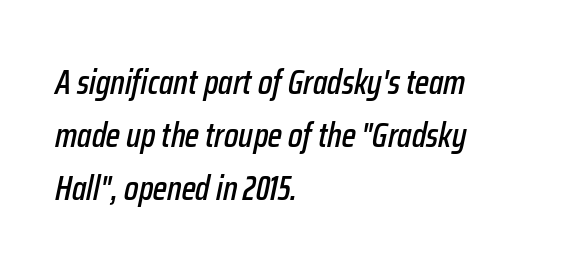
{"italic": "yes", "lean": "right", "slant_degrees": 12, "width": "condensed", "stroke_contrast": "low", "x_height": "medium", "monospaced": "no", "underline": "no", "align": "left", "line_spacing": "normal", "line_spacing_ratio": 1.56, "letter_spacing": "normal", "letter_spacing_em": 0.0, "glyph_px": 34}
